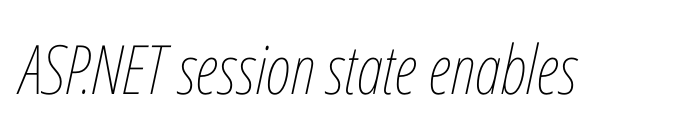
{"italic": "yes", "lean": "right", "slant_degrees": 12, "bold": "no", "weight": "thin", "width": "condensed", "stroke_contrast": "low", "x_height": "medium", "monospaced": "no", "underline": "no", "letter_spacing": "normal", "letter_spacing_em": 0.0, "glyph_px": 68}
